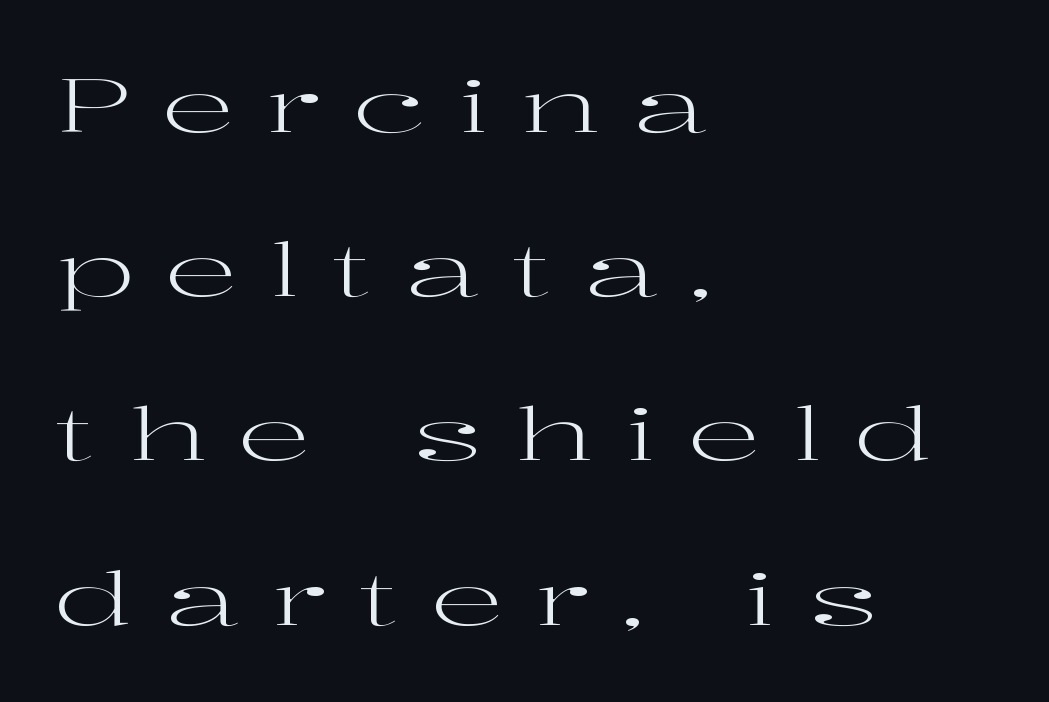
Is this a fixed-width face? No — the glyphs have proportional, varying widths. No heavy texture on the line: the type isn't bold. Posture: vertical. Does the leading feel generous? Absolutely, it's lavish. Caption: expanded tracking, letters set apart. Where is the straight margin? On the left.
